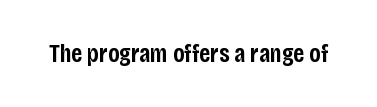
The image shows 26 px text type, upright; set normal letter spacing, not underlined.
